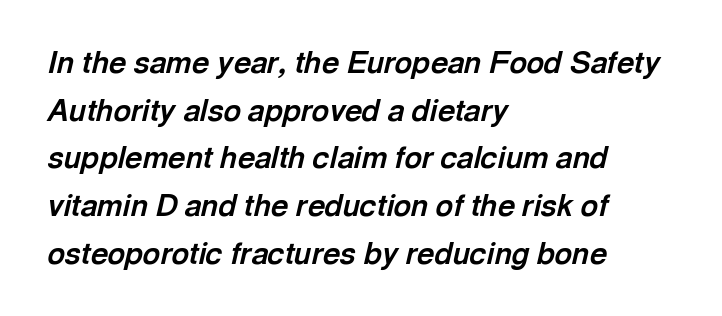
{"italic": "yes", "lean": "right", "slant_degrees": 13, "bold": "yes", "weight": "bold", "width": "normal", "x_height": "medium", "monospaced": "no", "underline": "no", "align": "left", "line_spacing": "normal", "line_spacing_ratio": 1.59, "letter_spacing": "normal", "letter_spacing_em": 0.0, "glyph_px": 30}
